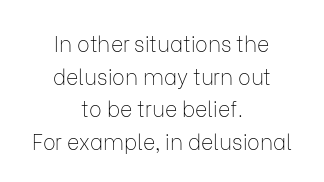
The image shows 21 px text type, upright; set centered, normal line spacing (1.55x), normal letter spacing, not underlined.
